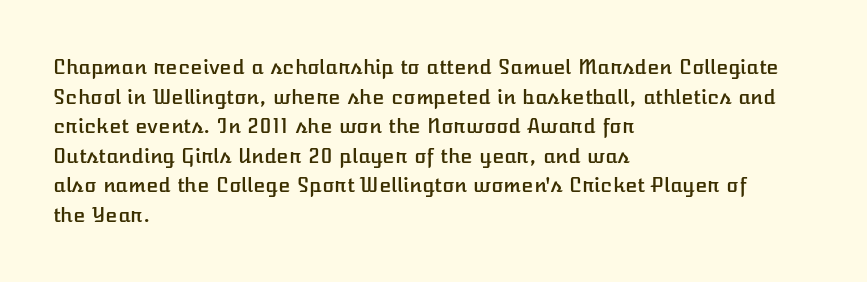
Q: Is the text italic (slanted)? A: No, it is upright.
Q: Is the text underlined? A: No.
Q: How is the paragraph aligned? A: Left-aligned.
Q: Is the spacing between letters normal or unusually wide? A: Normal.
Q: Is the spacing between lines tight, normal or loose? A: Normal.
